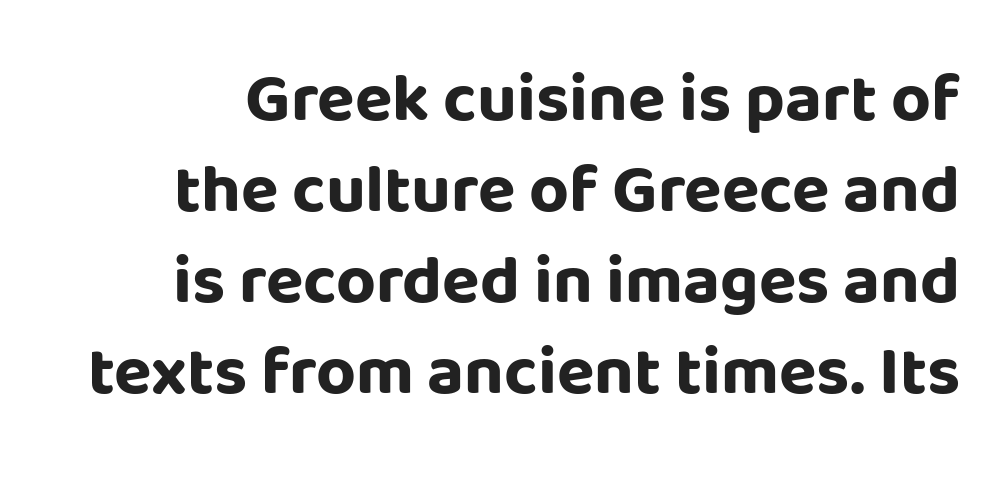
Q: Is the text bold? A: Yes.
Q: Is the text italic (slanted)? A: No, it is upright.
Q: Is the typeface a serif or a sans-serif typeface? A: Sans-serif.
Q: Is the text underlined? A: No.
Q: Is the spacing between letters normal or unusually wide? A: Normal.
Q: Is the spacing between lines tight, normal or loose? A: Normal.
Q: Width (condensed, normal, or wide)? A: Normal.
Q: Stroke contrast? A: Low.
Q: x-height? A: Large.
Q: Monospaced? A: No.
